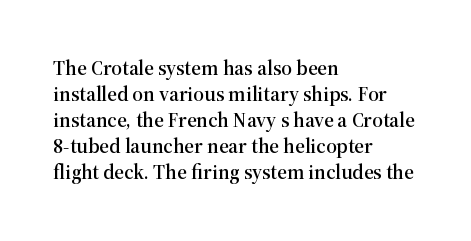
{"italic": "no", "underline": "no", "align": "left", "line_spacing_ratio": 1.24, "letter_spacing": "normal", "letter_spacing_em": 0.0, "glyph_px": 21}
